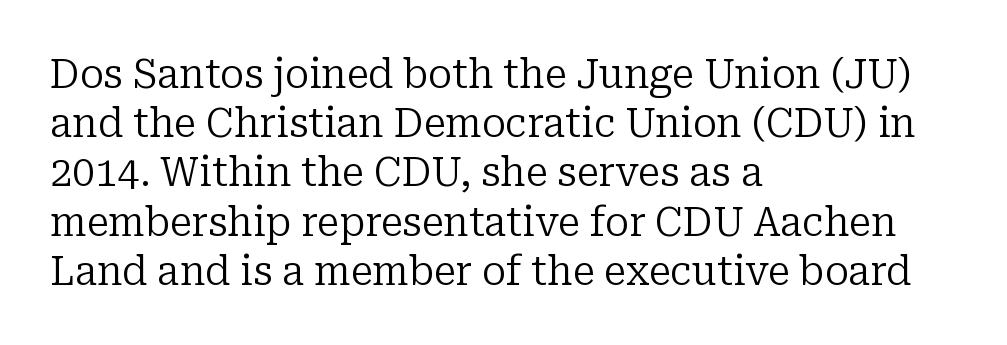
{"serif": "yes", "italic": "no", "bold": "no", "weight": "regular", "width": "normal", "stroke_contrast": "low", "x_height": "medium", "monospaced": "no", "underline": "no", "align": "left", "line_spacing_ratio": 1.23, "letter_spacing": "normal", "letter_spacing_em": 0.0, "glyph_px": 40}
